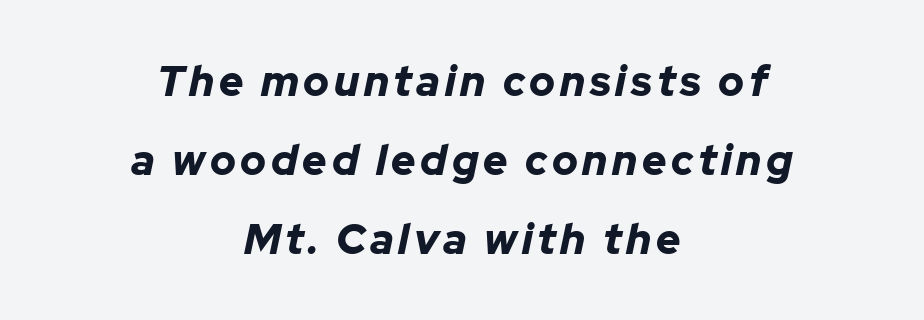
Look at the stroke-to-counter ratio: heavy, a bold. Has an underline been added? It has not. The rendering applies a slant to the glyphs. Layout note: lines centered. Here the designer chose a conventional face with non-uniform glyph widths.
